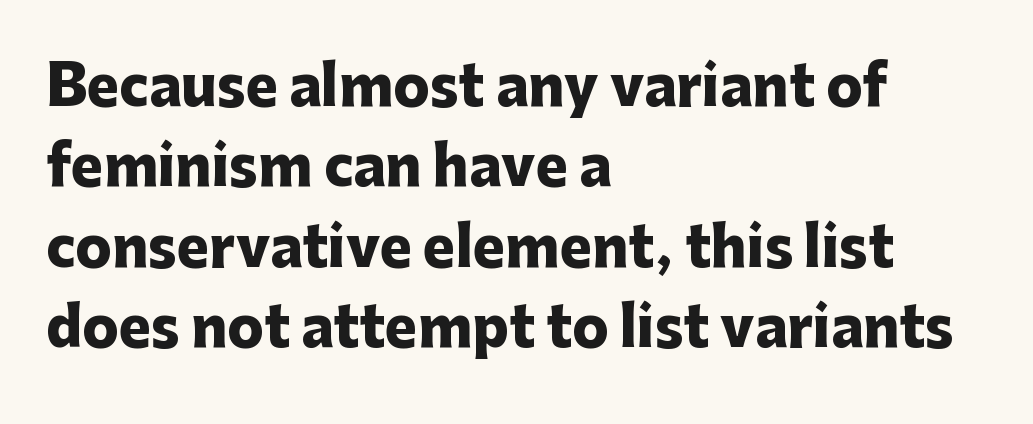
Horizontal bands of white between lines are of average thickness. Tracking value appears to be zero — textbook default spacing. Any mark beneath the type? The region is blank. Think of a printed novel: that variable character pitch is what you see here. The letters stand straight up with perfectly vertical stems. Visually the block forms a straight wall on the left and a jagged coastline on the right.
